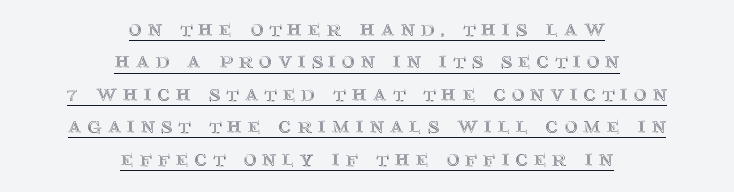
{"italic": "no", "underline": "yes", "align": "center", "line_spacing": "normal", "line_spacing_ratio": 1.35, "letter_spacing": "wide", "letter_spacing_em": 0.25, "glyph_px": 24}
